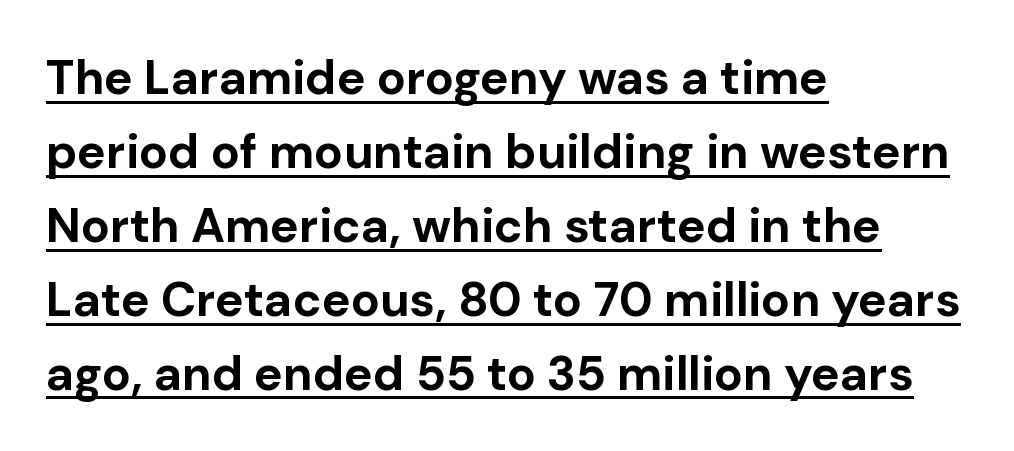
Q: Is the text bold? A: Yes.
Q: Is the text italic (slanted)? A: No, it is upright.
Q: Is the typeface a serif or a sans-serif typeface? A: Sans-serif.
Q: Is the text underlined? A: Yes.
Q: How is the paragraph aligned? A: Left-aligned.
Q: Is the spacing between letters normal or unusually wide? A: Normal.
Q: Is the spacing between lines tight, normal or loose? A: Normal.
Q: Width (condensed, normal, or wide)? A: Normal.
Q: Stroke contrast? A: Low.
Q: x-height? A: Medium.
Q: Monospaced? A: No.
